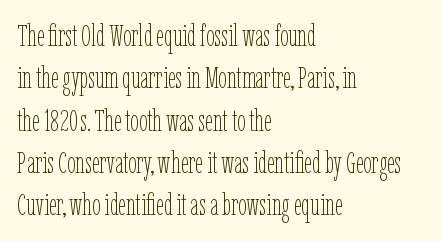
{"italic": "no", "bold": "no", "weight": "thin", "width": "condensed", "stroke_contrast": "low", "x_height": "medium", "monospaced": "no", "underline": "no", "align": "left", "line_spacing": "normal", "line_spacing_ratio": 1.41, "letter_spacing": "normal", "letter_spacing_em": 0.0, "glyph_px": 30}
